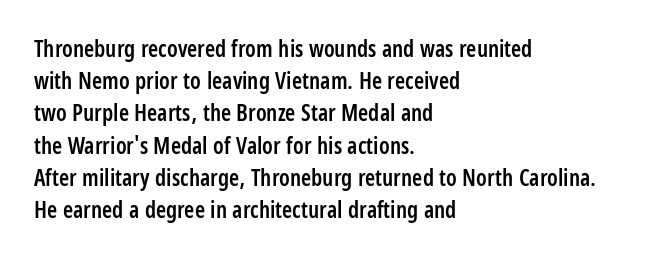
The foot of each line stays bare and open. Evenly set lines give the paragraph a standard silhouette. Left-aligned paragraph, ragged on the right. Does the lettering tilt? It doesn't — this is upright. The line texture is even and compact thanks to regular tracking.
